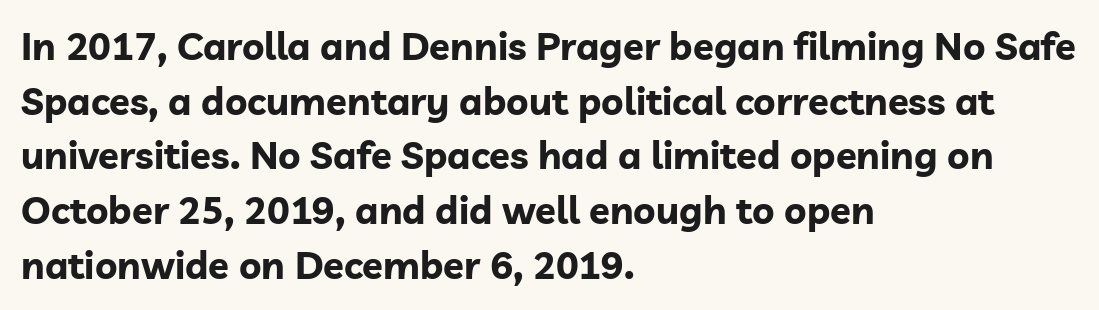
The image shows 38 px bold sans-serif type, upright; set left-aligned, normal line spacing (1.44x), normal letter spacing, not underlined; low stroke contrast and a medium x-height.
